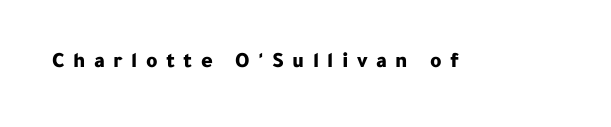
The image shows 22 px bold type, upright; set unusually wide letter spacing (+0.38 em), not underlined.
